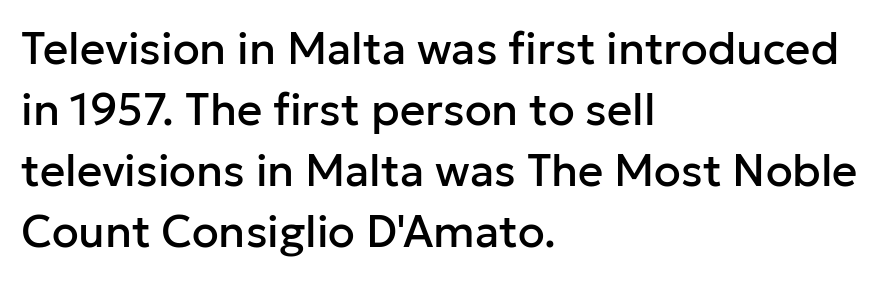
Q: Is the text italic (slanted)? A: No, it is upright.
Q: Is the typeface a serif or a sans-serif typeface? A: Sans-serif.
Q: Is the text underlined? A: No.
Q: How is the paragraph aligned? A: Left-aligned.
Q: Is the spacing between letters normal or unusually wide? A: Normal.
Q: Is the spacing between lines tight, normal or loose? A: Normal.
Q: Width (condensed, normal, or wide)? A: Normal.
Q: Stroke contrast? A: Low.
Q: x-height? A: Medium.
Q: Monospaced? A: No.
